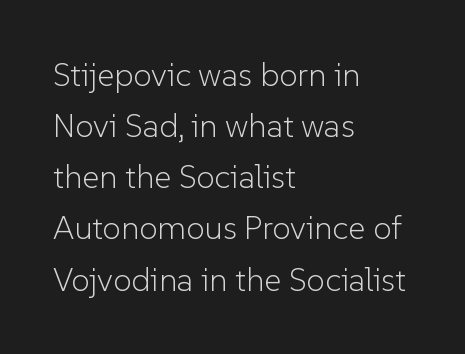
The image shows 33 px light sans-serif type, upright; set left-aligned, normal line spacing (1.55x), normal letter spacing, not underlined; low stroke contrast and a medium x-height.
